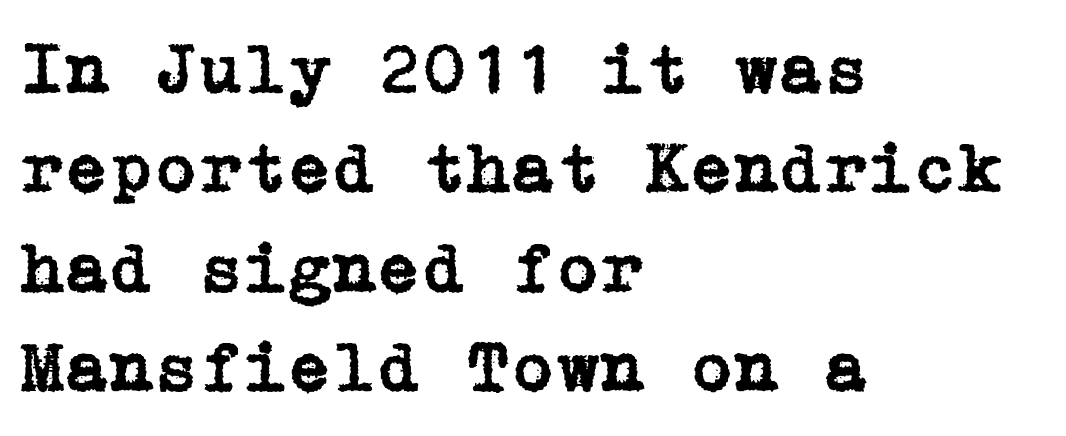
{"serif": "yes", "italic": "no", "width": "normal", "stroke_contrast": "low", "x_height": "medium", "underline": "no", "align": "left", "line_spacing": "normal", "line_spacing_ratio": 1.38, "letter_spacing": "normal", "letter_spacing_em": 0.0, "glyph_px": 72}
